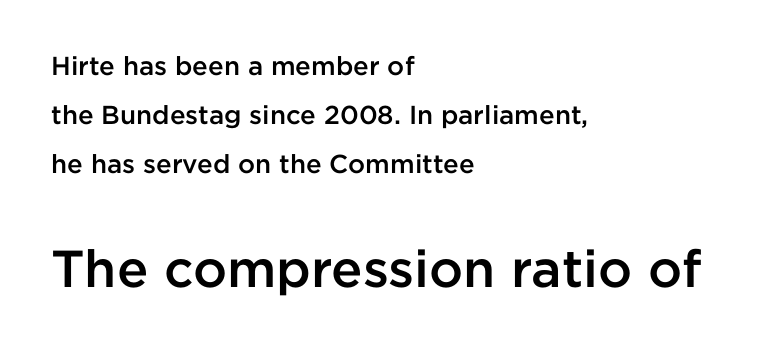
The image shows 52 px semibold sans-serif type, upright; set left-aligned, line spacing 1.88x, normal letter spacing, not underlined; the second (bottom) block is 2.0x larger; low stroke contrast and a medium x-height.
